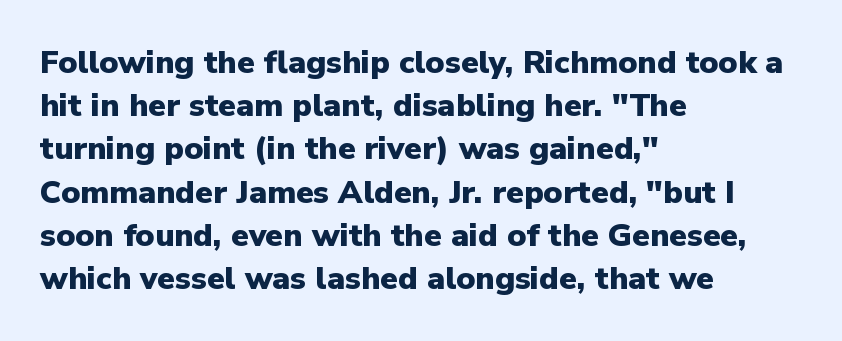
Short and long lines alike share a common starting point at left. This rendering leaves character spacing at its baseline value. Looks like regular typesetting: each glyph gets only the width it needs. The characters display no serif detailing; their extremities are plain. Do the letters lean? They stand straight.
